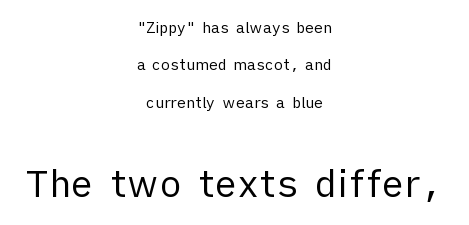
The image shows 37 px regular-weight sans-serif type, upright; set centered, loose line spacing (2.49x), normal letter spacing, not underlined; the second (bottom) block is 2.47x larger; low stroke contrast and a medium x-height.
